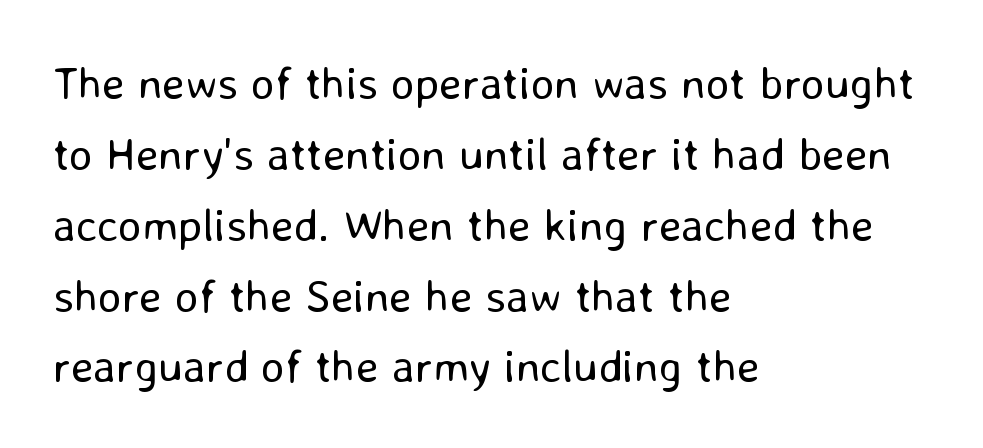
The image shows 46 px regular-weight sans-serif type, upright; set left-aligned, normal line spacing (1.54x), normal letter spacing, not underlined; low stroke contrast and a medium x-height.
